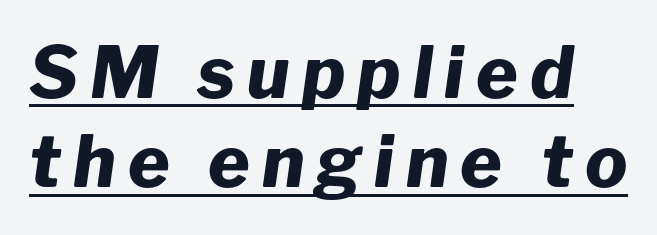
Think of a printed novel: that variable character pitch is what you see here. The glyphs have the mass of a bold cut. The leading is moderate, giving the passage an even texture. If you drew a line through each stem, it would be angled. Underline: present.
